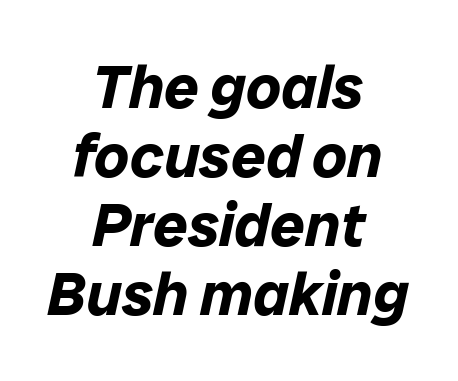
{"italic": "yes", "lean": "right", "slant_degrees": 12, "bold": "yes", "weight": "bold", "width": "normal", "stroke_contrast": "low", "x_height": "medium", "monospaced": "no", "underline": "no", "align": "center", "line_spacing": "tight", "line_spacing_ratio": 1.13, "letter_spacing": "normal", "letter_spacing_em": 0.0, "glyph_px": 61}
